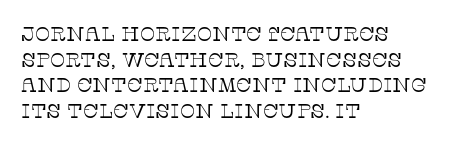
The image shows 20 px text type, upright; set left-aligned, normal line spacing (1.28x), normal letter spacing, not underlined.
